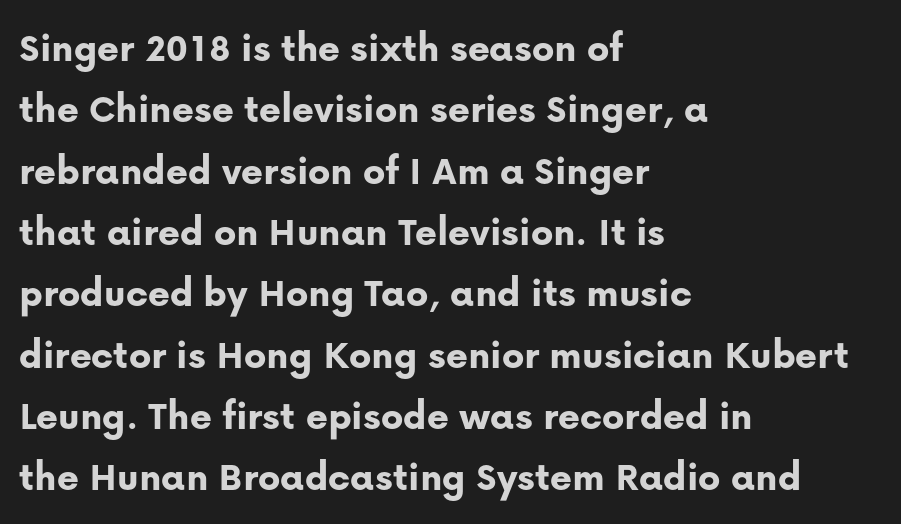
Q: Is the text bold? A: Yes.
Q: Is the text italic (slanted)? A: No, it is upright.
Q: Is the typeface a serif or a sans-serif typeface? A: Sans-serif.
Q: Is the text underlined? A: No.
Q: How is the paragraph aligned? A: Left-aligned.
Q: Is the spacing between letters normal or unusually wide? A: Normal.
Q: Is the spacing between lines tight, normal or loose? A: Normal.
Q: Width (condensed, normal, or wide)? A: Normal.
Q: Stroke contrast? A: Low.
Q: x-height? A: Medium.
Q: Monospaced? A: No.
